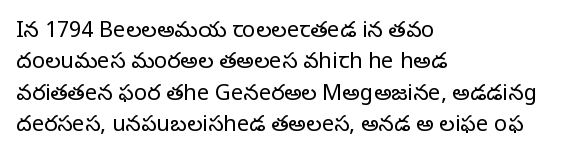
{"italic": "no", "bold": "no", "underline": "no", "align": "left", "line_spacing": "normal", "line_spacing_ratio": 1.43, "letter_spacing": "normal", "letter_spacing_em": 0.0, "glyph_px": 22}
